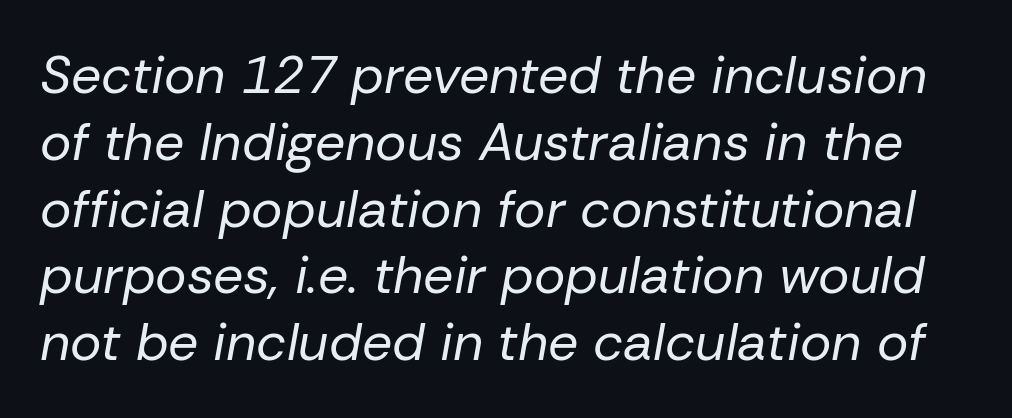
Underlining? Definitely not there. The weight tops out at a normal text grade. The letters are slanted; this is an italic face. The type is set solid horizontally, with unmodified tracking. Compared with typical paragraphs, the rows here are spaced about the same. Each letter keeps its own natural width here, so spacing adapts to shape.
